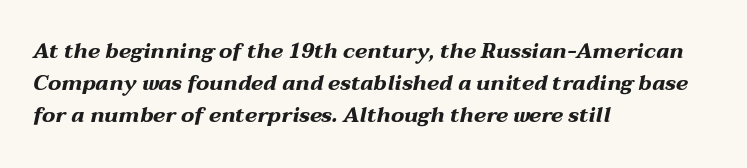
{"italic": "yes", "lean": "right", "slant_degrees": 12, "bold": "yes", "underline": "no", "align": "left", "line_spacing": "normal", "line_spacing_ratio": 1.53, "letter_spacing": "normal", "letter_spacing_em": 0.0, "glyph_px": 21}
